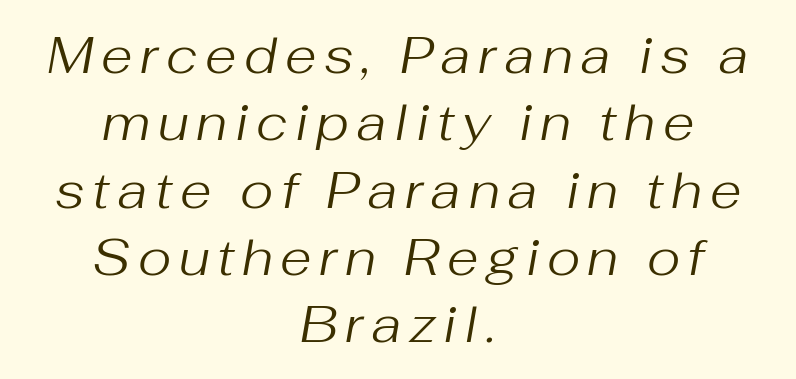
Q: Is the text bold? A: No.
Q: Is the text italic (slanted)? A: Yes, it leans right by about 10 degrees.
Q: Is the text underlined? A: No.
Q: How is the paragraph aligned? A: Centered.
Q: Is the spacing between lines tight, normal or loose? A: Normal.
Q: Width (condensed, normal, or wide)? A: Normal.
Q: Stroke contrast? A: Medium.
Q: x-height? A: Medium.
Q: Monospaced? A: No.
